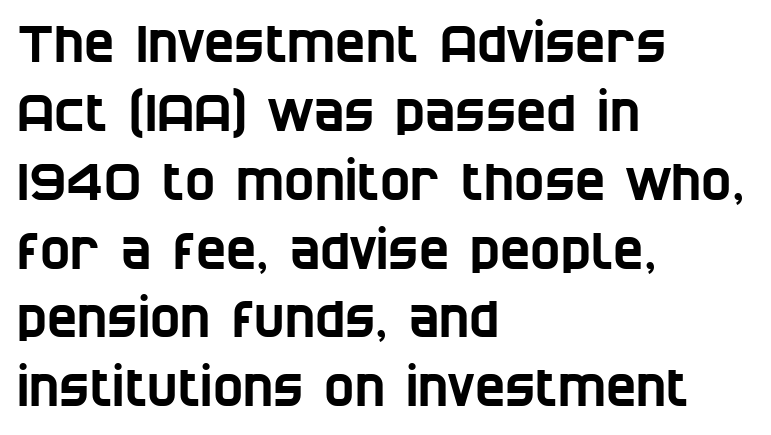
The image shows 51 px condensed sans-serif type; set left-aligned, normal line spacing (1.35x), normal letter spacing, not underlined; low stroke contrast and a large x-height.
